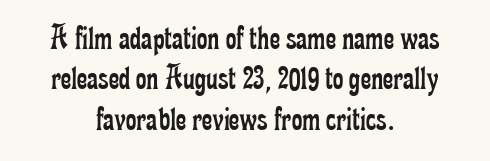
The image shows 36 px regular-weight, condensed serif type, upright; set centered, tight line spacing (1.12x), normal letter spacing, not underlined; low stroke contrast and a small x-height.
